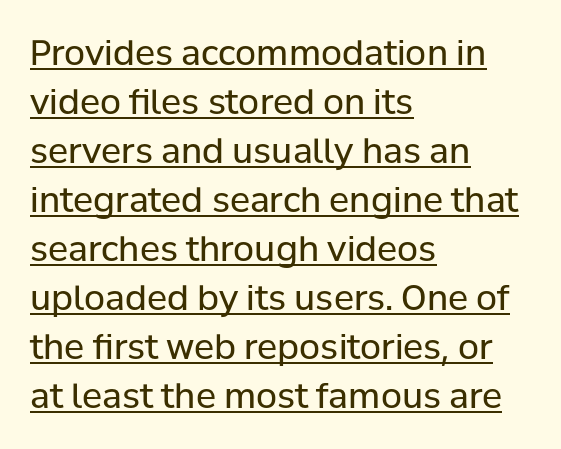
The image shows 34 px regular-weight sans-serif type, upright; set left-aligned, normal line spacing (1.44x), normal letter spacing, underlined; low stroke contrast and a medium x-height.
